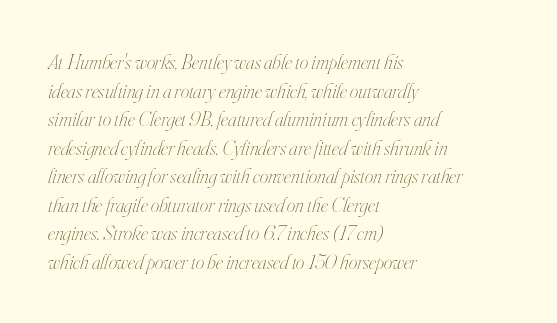
{"italic": "yes", "lean": "right", "slant_degrees": 16, "bold": "no", "underline": "no", "align": "left", "line_spacing": "normal", "line_spacing_ratio": 1.36, "letter_spacing": "normal", "letter_spacing_em": 0.0, "glyph_px": 21}
